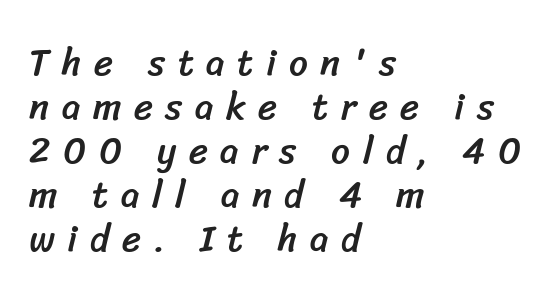
{"serif": "no", "width": "normal", "stroke_contrast": "low", "x_height": "medium", "monospaced": "no", "underline": "no", "align": "left", "line_spacing_ratio": 1.19, "letter_spacing": "wide", "letter_spacing_em": 0.34, "glyph_px": 37}
